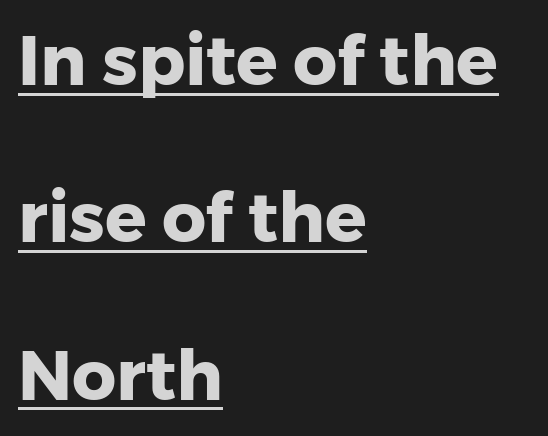
{"serif": "no", "italic": "no", "bold": "yes", "weight": "heavy", "width": "normal", "stroke_contrast": "low", "x_height": "medium", "monospaced": "no", "underline": "yes", "align": "left", "line_spacing": "loose", "line_spacing_ratio": 2.28, "letter_spacing": "normal", "letter_spacing_em": 0.0, "glyph_px": 69}
